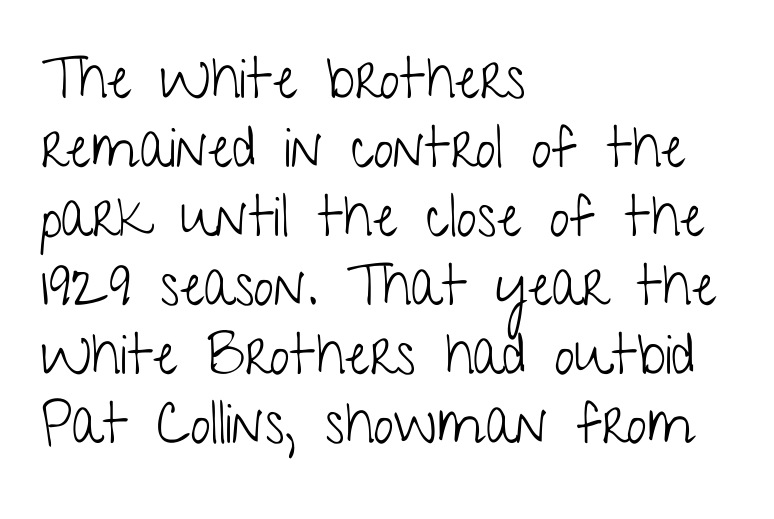
The image shows 57 px light, condensed sans-serif type, upright; set left-aligned, line spacing 1.21x, normal letter spacing, not underlined; low stroke contrast and a medium x-height.
